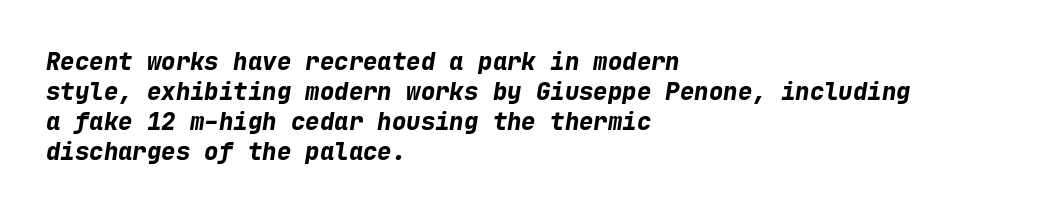
{"italic": "yes", "lean": "right", "slant_degrees": 9, "bold": "yes", "underline": "no", "align": "left", "line_spacing": "normal", "line_spacing_ratio": 1.25, "letter_spacing": "normal", "letter_spacing_em": 0.0, "glyph_px": 24}
